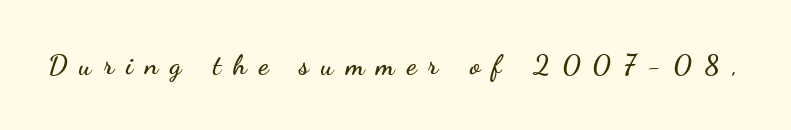
Clear beneath every line of the passage. The passage shown is typed in a proportional face where columns would drift. This rendering employs a face without finishing strokes, i.e., a sans-serif. Characters follow at a spacing far wider than the type designer built in.
